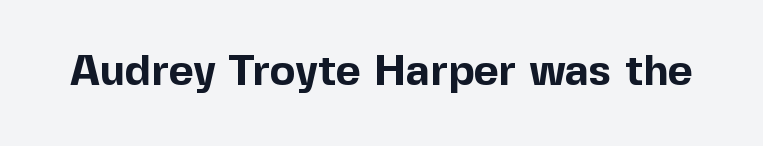
Q: Is the text bold? A: Yes.
Q: Is the text italic (slanted)? A: No, it is upright.
Q: Is the typeface a serif or a sans-serif typeface? A: Sans-serif.
Q: Is the text underlined? A: No.
Q: Is the spacing between letters normal or unusually wide? A: Normal.
Q: Width (condensed, normal, or wide)? A: Normal.
Q: x-height? A: Medium.
Q: Monospaced? A: No.
